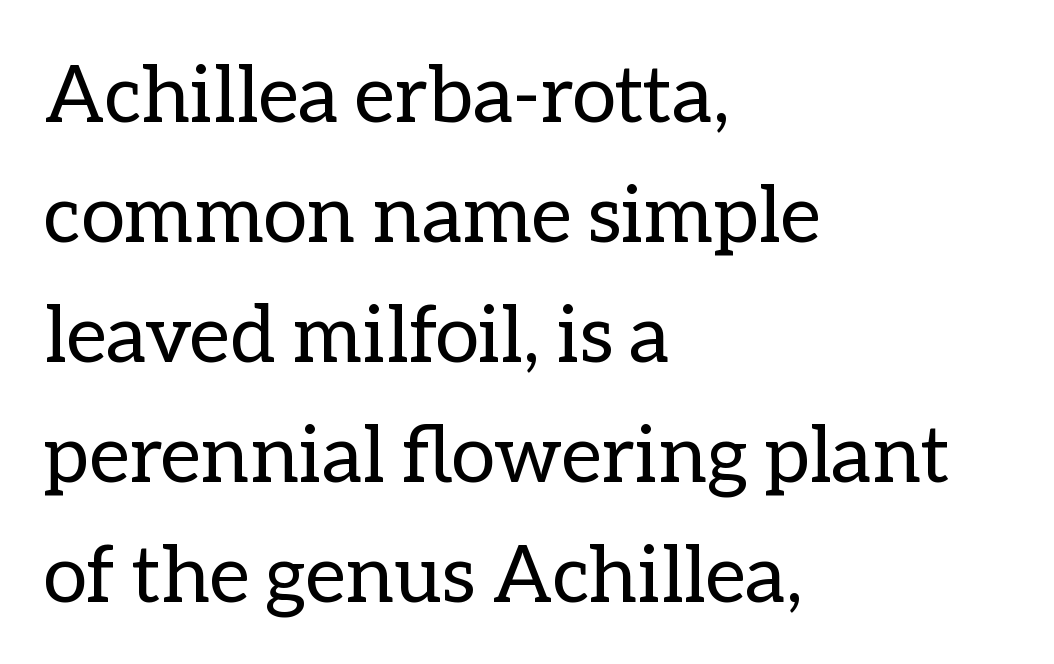
{"italic": "no", "bold": "no", "weight": "regular", "width": "normal", "stroke_contrast": "low", "x_height": "medium", "monospaced": "no", "underline": "no", "align": "left", "line_spacing": "normal", "line_spacing_ratio": 1.52, "letter_spacing": "normal", "letter_spacing_em": 0.0, "glyph_px": 79}
